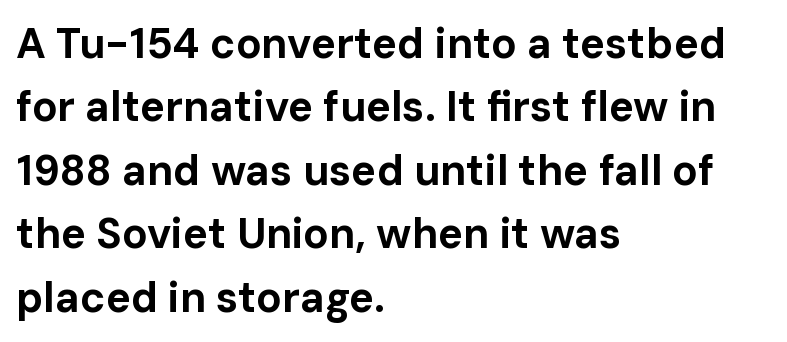
Q: Is the text bold? A: Yes.
Q: Is the text italic (slanted)? A: No, it is upright.
Q: Is the typeface a serif or a sans-serif typeface? A: Sans-serif.
Q: Is the text underlined? A: No.
Q: How is the paragraph aligned? A: Left-aligned.
Q: Is the spacing between letters normal or unusually wide? A: Normal.
Q: Is the spacing between lines tight, normal or loose? A: Normal.
Q: Width (condensed, normal, or wide)? A: Normal.
Q: Stroke contrast? A: Low.
Q: x-height? A: Medium.
Q: Monospaced? A: No.
